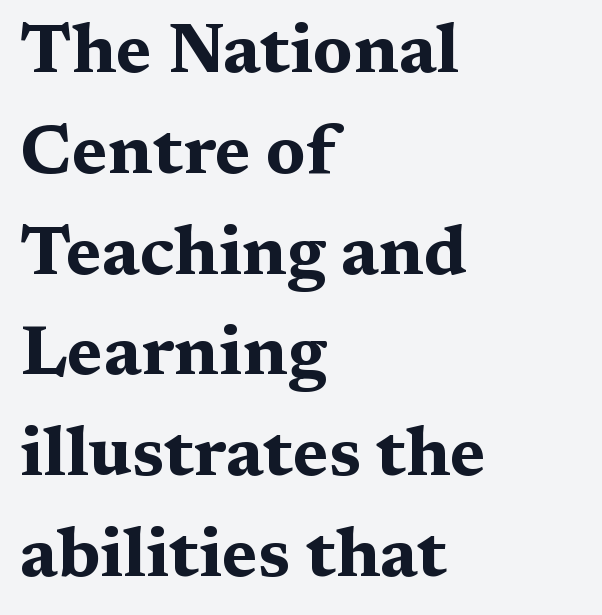
Which margin do the lines hug? The left one — the right edge is uneven. Standard letterfit; no display-style spreading of the glyphs. The leading is moderate, giving the passage an even texture. Looks like regular typesetting: each glyph gets only the width it needs. Bare-footed words on every line. Strokes here are thick enough to call this a true bold.
